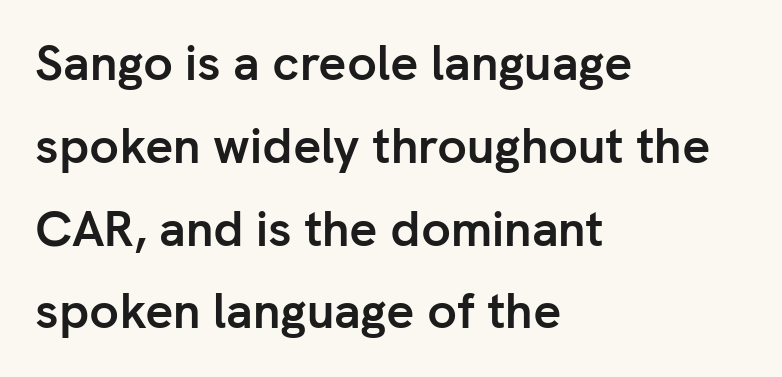
Q: Is the text bold? A: Yes.
Q: Is the text italic (slanted)? A: No, it is upright.
Q: Is the typeface a serif or a sans-serif typeface? A: Sans-serif.
Q: Is the text underlined? A: No.
Q: How is the paragraph aligned? A: Left-aligned.
Q: Is the spacing between letters normal or unusually wide? A: Normal.
Q: Is the spacing between lines tight, normal or loose? A: Normal.
Q: Width (condensed, normal, or wide)? A: Normal.
Q: Stroke contrast? A: Low.
Q: x-height? A: Medium.
Q: Monospaced? A: No.
